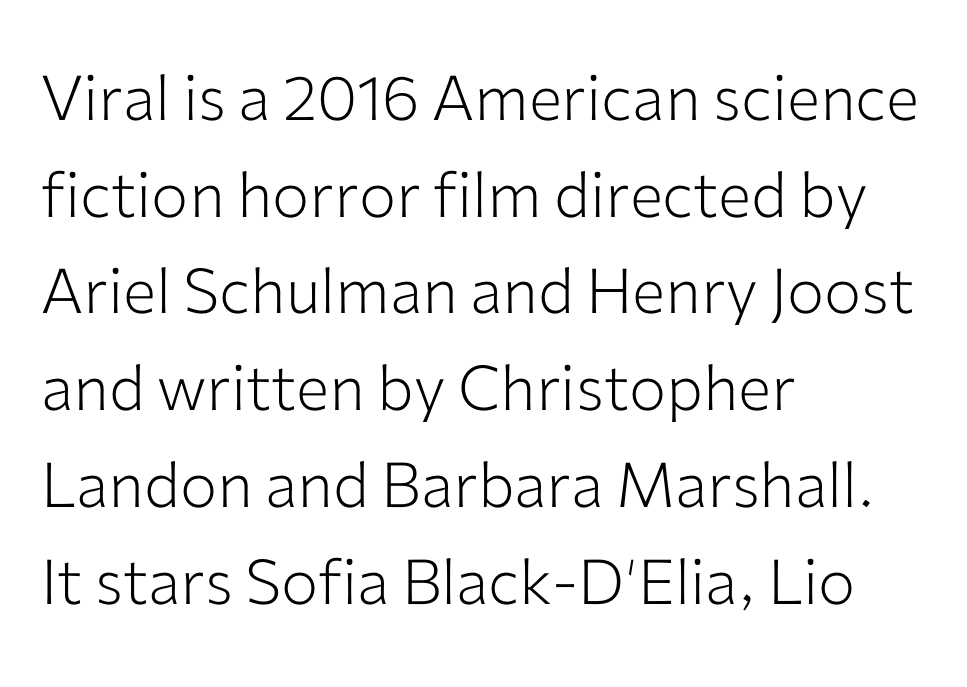
The image shows 62 px light sans-serif type, upright; set left-aligned, normal line spacing (1.56x), normal letter spacing, not underlined; low stroke contrast and a medium x-height.
